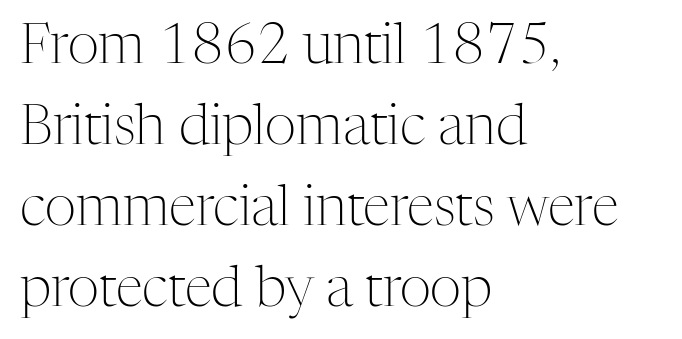
Glyph-to-glyph distance matches everyday printed text. Students, observe: this is what conventionally led text looks like. Varying glyph widths throughout — classic text-font behaviour. The axis of the letterforms is exactly vertical. The font is comparable to plain body text, perhaps lighter. Each letter's strokes conclude with small projecting serifs.
